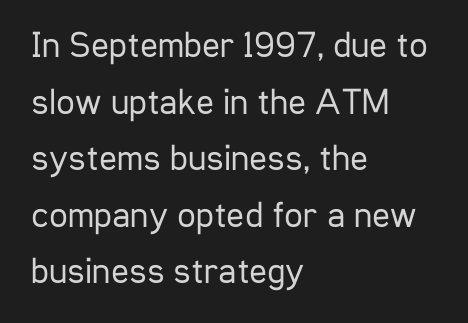
Q: Is the text bold? A: No.
Q: Is the text italic (slanted)? A: No, it is upright.
Q: Is the typeface a serif or a sans-serif typeface? A: Sans-serif.
Q: Is the text underlined? A: No.
Q: How is the paragraph aligned? A: Left-aligned.
Q: Is the spacing between letters normal or unusually wide? A: Normal.
Q: Is the spacing between lines tight, normal or loose? A: Normal.
Q: Width (condensed, normal, or wide)? A: Condensed.
Q: Stroke contrast? A: Low.
Q: x-height? A: Medium.
Q: Monospaced? A: No.
